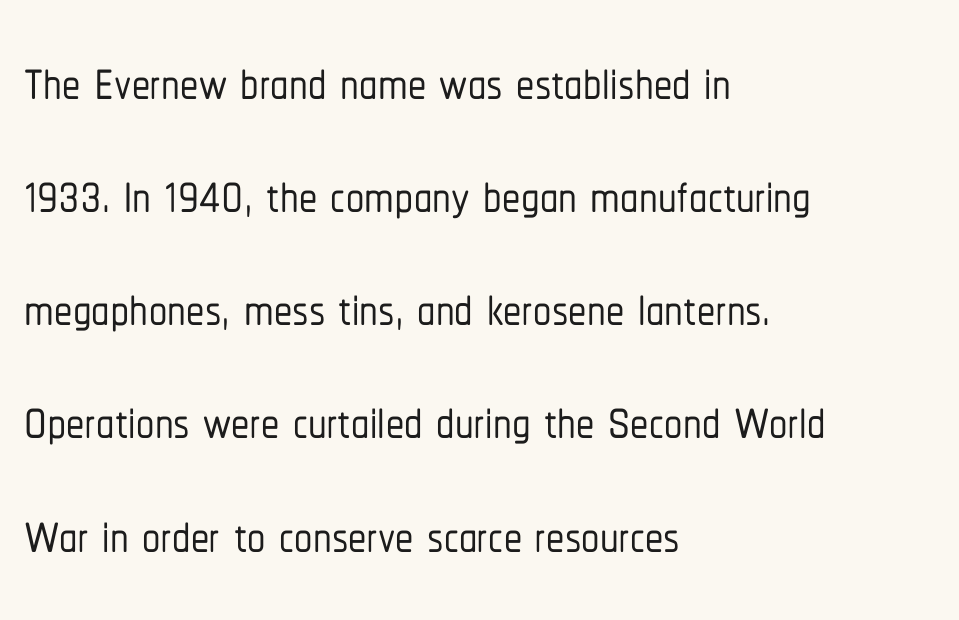
Characters remain perfectly vertical along every line. Clear beneath every line of the passage. The passage is arranged the way most books set body copy — flush left. The face used here is a sans, in the tradition of grotesques and geometrics. Think of a printed novel: that variable character pitch is what you see here.
